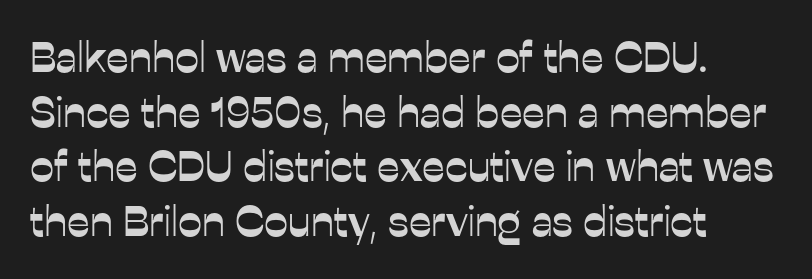
Q: Is the text italic (slanted)? A: No, it is upright.
Q: Is the typeface a serif or a sans-serif typeface? A: Sans-serif.
Q: Is the text underlined? A: No.
Q: How is the paragraph aligned? A: Left-aligned.
Q: Is the spacing between letters normal or unusually wide? A: Normal.
Q: Is the spacing between lines tight, normal or loose? A: Normal.
Q: Width (condensed, normal, or wide)? A: Normal.
Q: Stroke contrast? A: Low.
Q: x-height? A: Medium.
Q: Monospaced? A: No.
